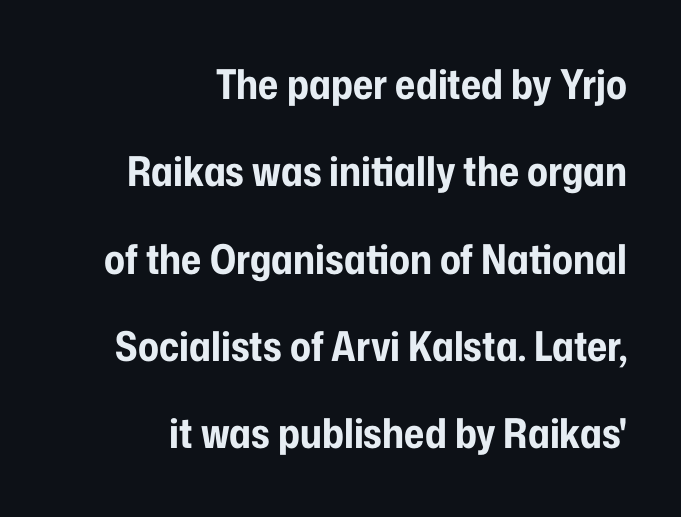
Q: Is the text bold? A: Yes.
Q: Is the text italic (slanted)? A: No, it is upright.
Q: Is the typeface a serif or a sans-serif typeface? A: Sans-serif.
Q: Is the text underlined? A: No.
Q: How is the paragraph aligned? A: Right-aligned.
Q: Is the spacing between letters normal or unusually wide? A: Normal.
Q: Is the spacing between lines tight, normal or loose? A: Loose.
Q: Width (condensed, normal, or wide)? A: Condensed.
Q: Stroke contrast? A: Low.
Q: x-height? A: Medium.
Q: Monospaced? A: No.
